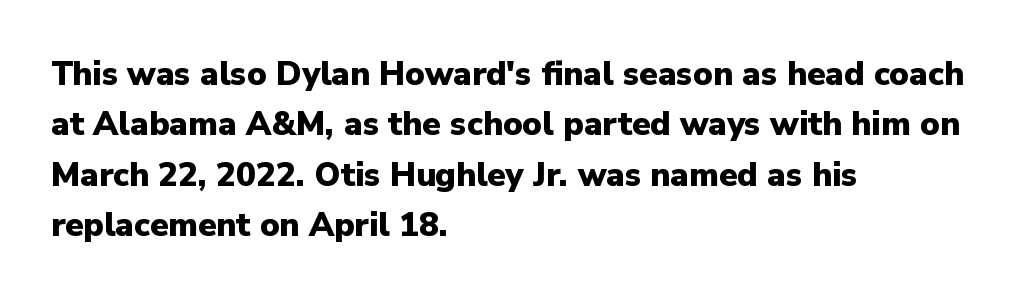
The image shows 33 px heavy sans-serif type, upright; set left-aligned, normal line spacing (1.53x), normal letter spacing, not underlined; low stroke contrast and a medium x-height.
